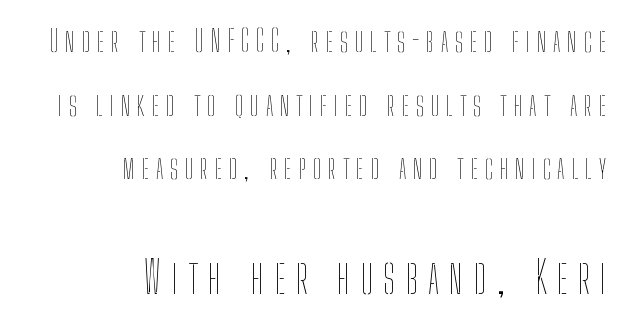
The image shows 45 px thin, condensed type, upright; set right-aligned, loose line spacing (2.12x), unusually wide letter spacing (+0.23 em), not underlined; the second (bottom) block is 1.5x larger; low stroke contrast and a medium x-height.
